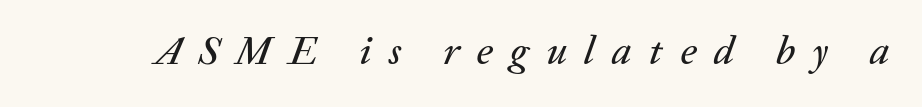
{"italic": "yes", "lean": "right", "slant_degrees": 20, "width": "normal", "stroke_contrast": "low", "x_height": "medium", "monospaced": "no", "underline": "no", "letter_spacing": "wide", "letter_spacing_em": 0.43, "glyph_px": 40}
